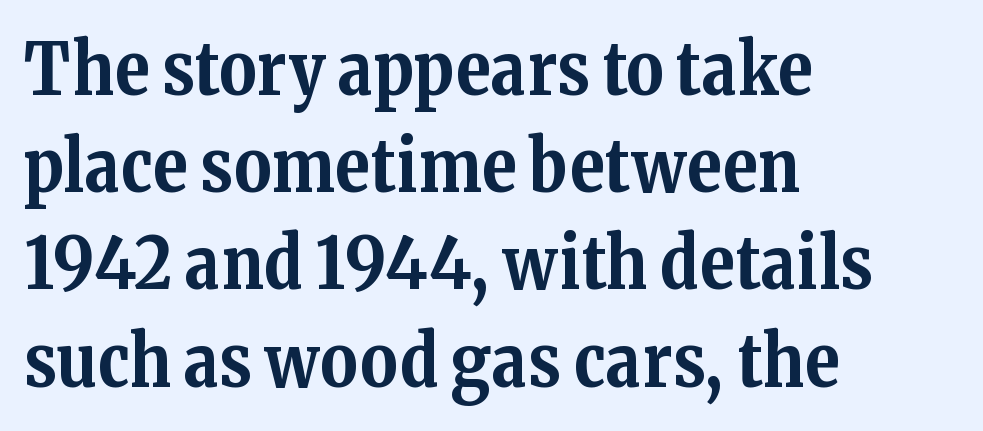
The gap between lines stays unmarked. A serif font was chosen for this passage. Short note: letters normally spaced. Every stem runs plumb, perpendicular to the baseline. In terms of weight, the rendering is a true, heavy bold.
